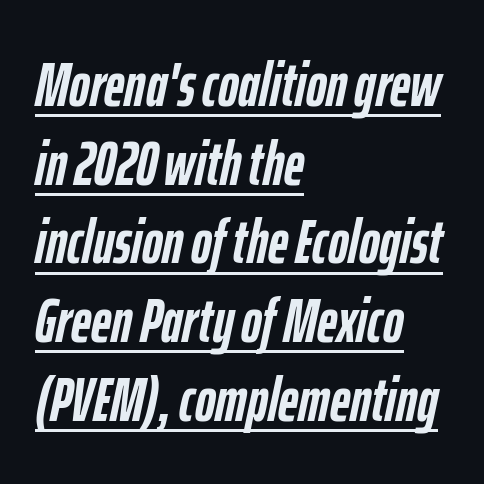
The image shows 62 px semibold, condensed type, italic (leaning right); set left-aligned, normal line spacing (1.27x), normal letter spacing, underlined; low stroke contrast and a medium x-height.
